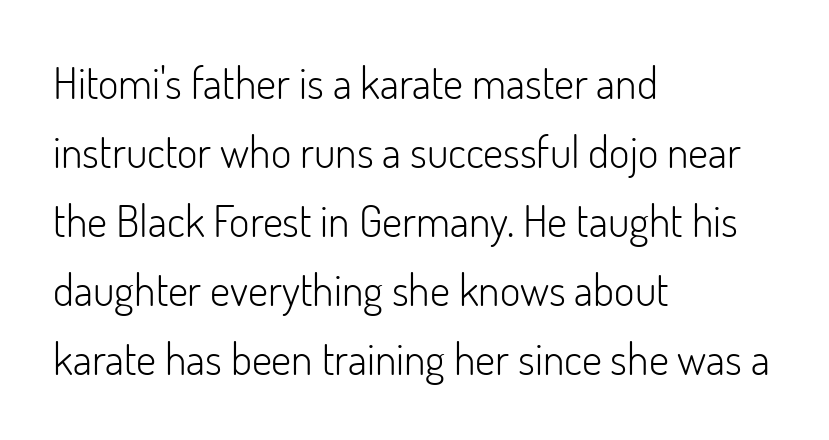
The image shows 44 px light sans-serif type, upright; set left-aligned, normal line spacing (1.57x), normal letter spacing, not underlined; low stroke contrast and a small x-height.
